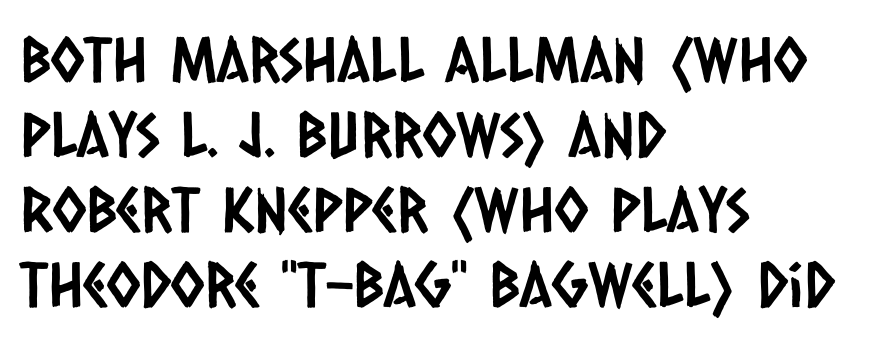
The image shows 62 px condensed sans-serif type; set left-aligned, line spacing 1.21x, normal letter spacing, not underlined; low stroke contrast and a large x-height.
